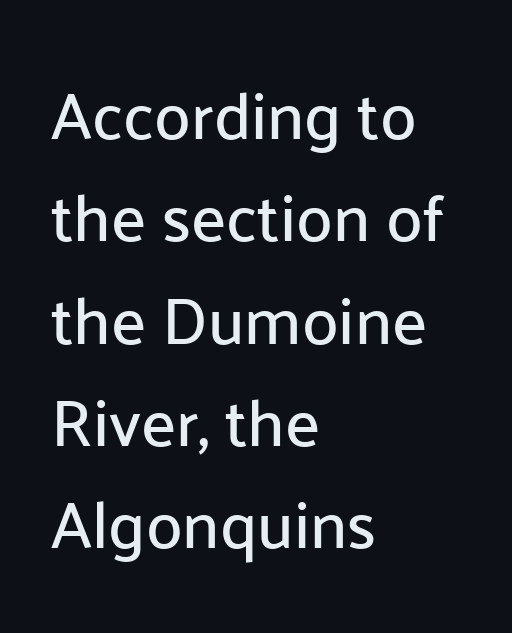
{"serif": "no", "italic": "no", "width": "normal", "stroke_contrast": "low", "x_height": "medium", "monospaced": "no", "underline": "no", "align": "left", "line_spacing": "normal", "line_spacing_ratio": 1.55, "letter_spacing": "normal", "letter_spacing_em": 0.0, "glyph_px": 66}
